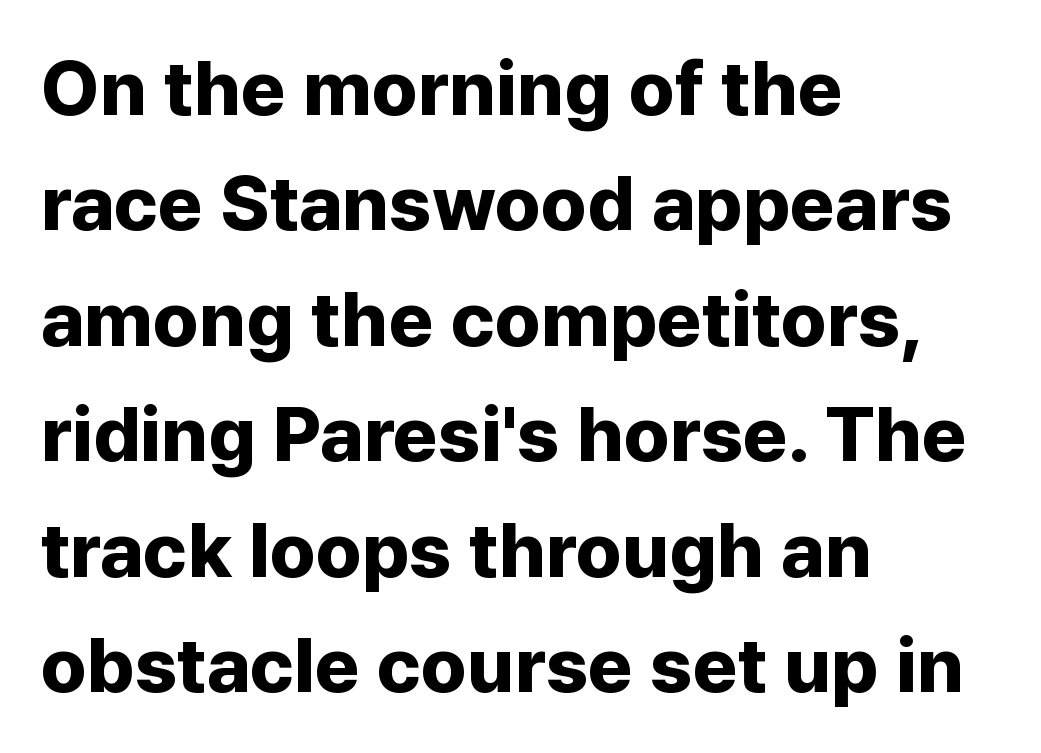
The zone under the glyphs is completely vacant. Every character sits straight up, as roman type does. Looks like regular typesetting: each glyph gets only the width it needs. The text block is weighted toward the left margin, trailing off unevenly rightward. Reading down the column, the eye jumps a familiar distance to each next line. Regarding serifs, this sample does without them.
